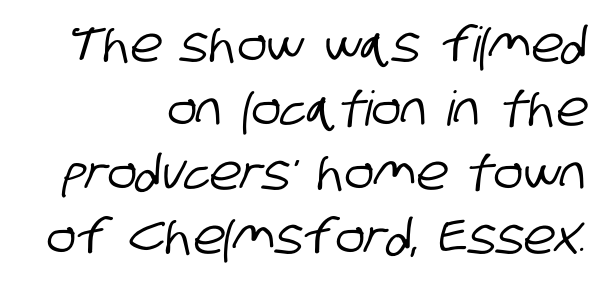
The image shows 48 px condensed sans-serif type; set right-aligned, normal line spacing (1.33x), normal letter spacing, not underlined; low stroke contrast and a large x-height.
